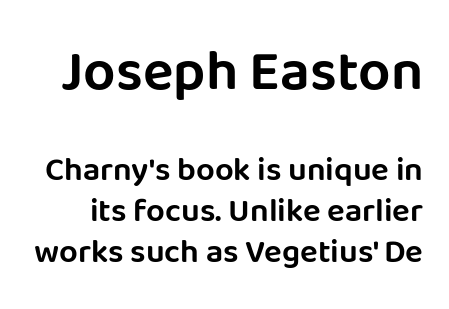
Q: Is the text italic (slanted)? A: No, it is upright.
Q: Is the typeface a serif or a sans-serif typeface? A: Sans-serif.
Q: Is the text underlined? A: No.
Q: Is the spacing between letters normal or unusually wide? A: Normal.
Q: Is the spacing between lines tight, normal or loose? A: Normal.
Q: Which block of text is set in a larger size, the first (top) or the second (bottom)? A: The first (top) one.
Q: Width (condensed, normal, or wide)? A: Normal.
Q: Stroke contrast? A: Low.
Q: x-height? A: Large.
Q: Monospaced? A: No.
